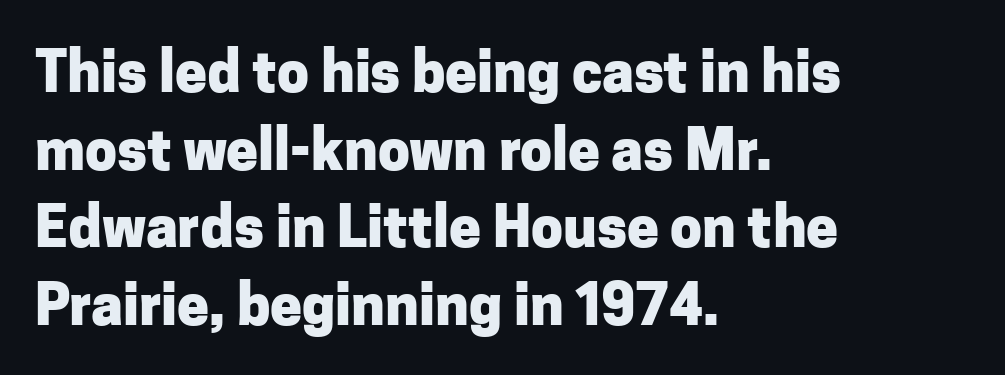
The image shows 57 px heavy sans-serif type, upright; set left-aligned, normal line spacing (1.36x), normal letter spacing, not underlined; low stroke contrast and a medium x-height.
